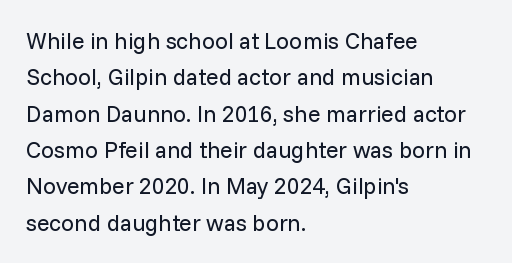
{"italic": "no", "bold": "no", "underline": "no", "align": "left", "line_spacing": "normal", "line_spacing_ratio": 1.58, "letter_spacing": "normal", "letter_spacing_em": 0.0, "glyph_px": 23}
